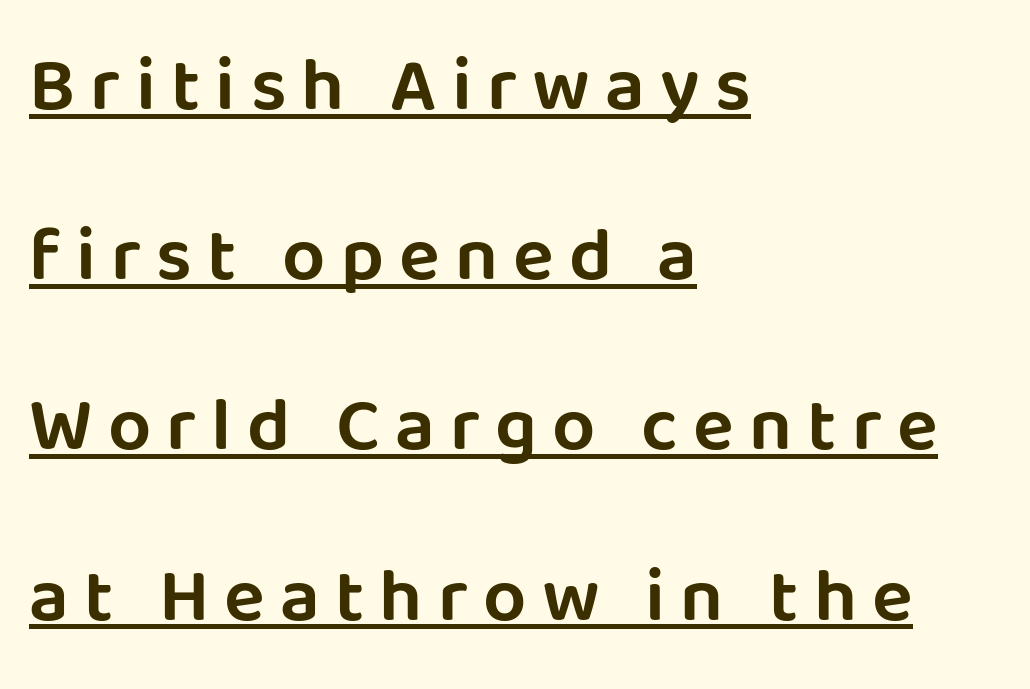
{"serif": "no", "italic": "no", "width": "normal", "stroke_contrast": "low", "x_height": "large", "monospaced": "no", "underline": "yes", "align": "left", "line_spacing": "loose", "line_spacing_ratio": 2.24, "letter_spacing": "wide", "letter_spacing_em": 0.2, "glyph_px": 76}
